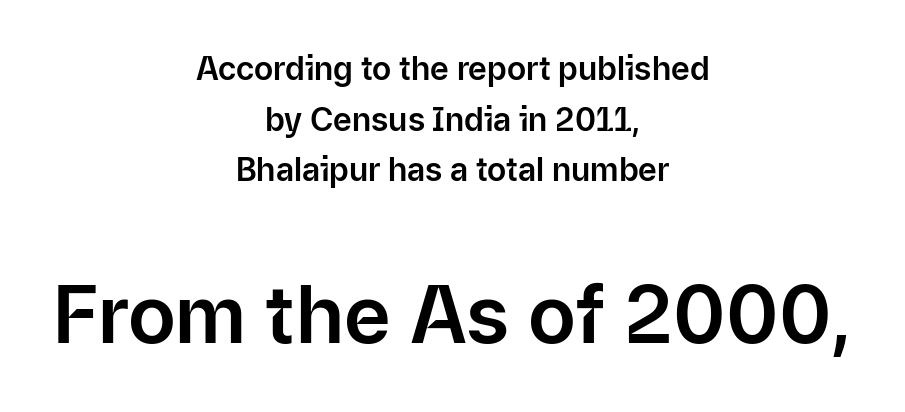
The image shows 80 px sans-serif type, upright; set centered, normal line spacing (1.58x), normal letter spacing, not underlined; the second (bottom) block is 2.5x larger; low stroke contrast and a medium x-height.
